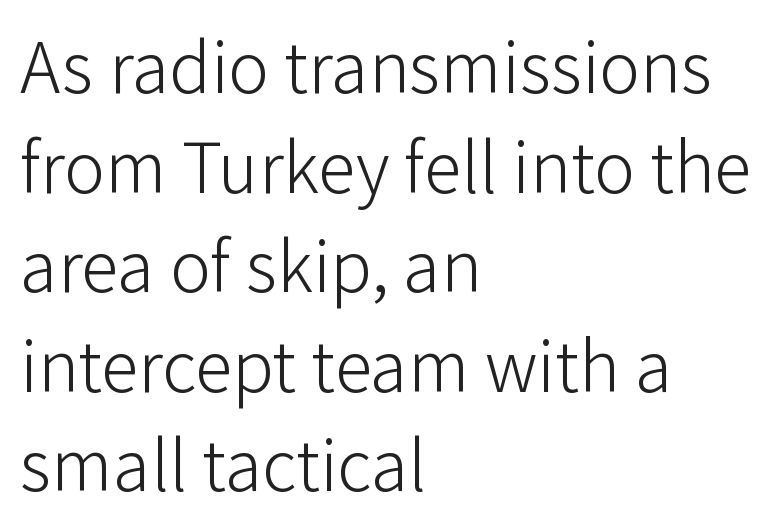
The image shows 76 px light sans-serif type, upright; set left-aligned, normal line spacing (1.31x), normal letter spacing, not underlined; low stroke contrast and a medium x-height.
